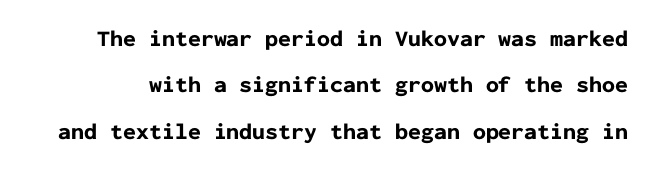
Q: Is the text bold? A: Yes.
Q: Is the text italic (slanted)? A: No, it is upright.
Q: Is the text underlined? A: No.
Q: Is the spacing between letters normal or unusually wide? A: Normal.
Q: Is the spacing between lines tight, normal or loose? A: Loose.
